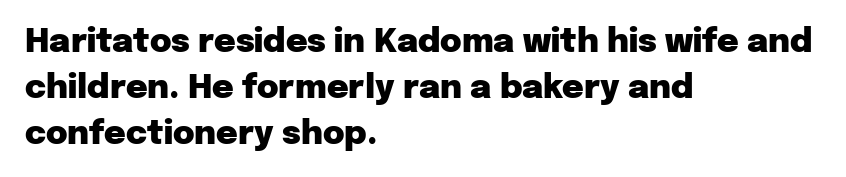
Q: Is the text bold? A: Yes.
Q: Is the text italic (slanted)? A: No, it is upright.
Q: Is the typeface a serif or a sans-serif typeface? A: Sans-serif.
Q: Is the text underlined? A: No.
Q: How is the paragraph aligned? A: Left-aligned.
Q: Is the spacing between letters normal or unusually wide? A: Normal.
Q: Is the spacing between lines tight, normal or loose? A: Normal.
Q: Width (condensed, normal, or wide)? A: Normal.
Q: Stroke contrast? A: Low.
Q: x-height? A: Medium.
Q: Monospaced? A: No.
